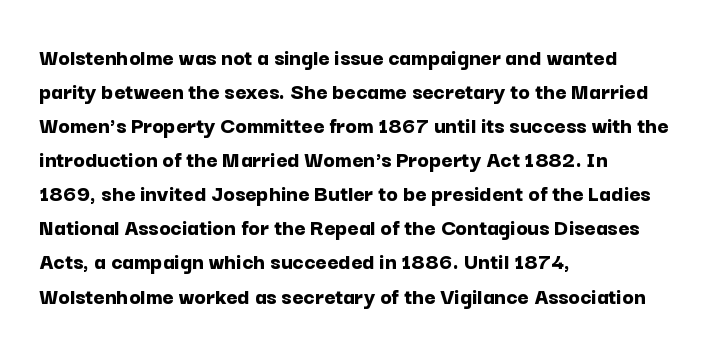
{"italic": "no", "bold": "yes", "underline": "no", "align": "left", "line_spacing": "normal", "line_spacing_ratio": 1.42, "letter_spacing": "normal", "letter_spacing_em": 0.0, "glyph_px": 24}
